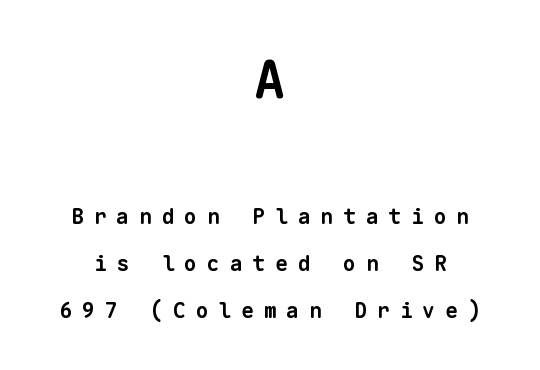
The image shows 52 px bold sans-serif type, monospaced; set centered, loose line spacing (2.24x), unusually wide letter spacing (+0.48 em), not underlined; the first (top) block is 2.48x larger; low stroke contrast and a medium x-height.
